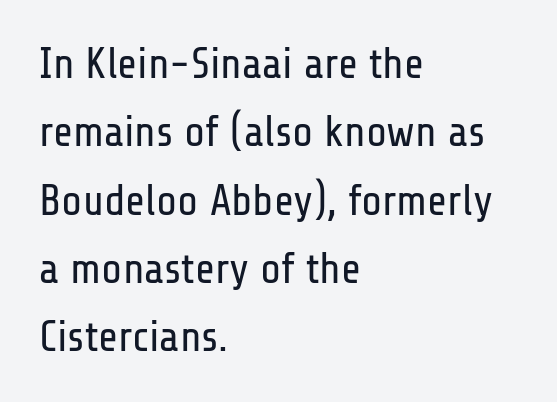
Q: Is the text bold? A: No.
Q: Is the text italic (slanted)? A: No, it is upright.
Q: Is the typeface a serif or a sans-serif typeface? A: Sans-serif.
Q: Is the text underlined? A: No.
Q: How is the paragraph aligned? A: Left-aligned.
Q: Is the spacing between letters normal or unusually wide? A: Normal.
Q: Is the spacing between lines tight, normal or loose? A: Normal.
Q: Width (condensed, normal, or wide)? A: Condensed.
Q: Stroke contrast? A: Low.
Q: x-height? A: Medium.
Q: Monospaced? A: No.
